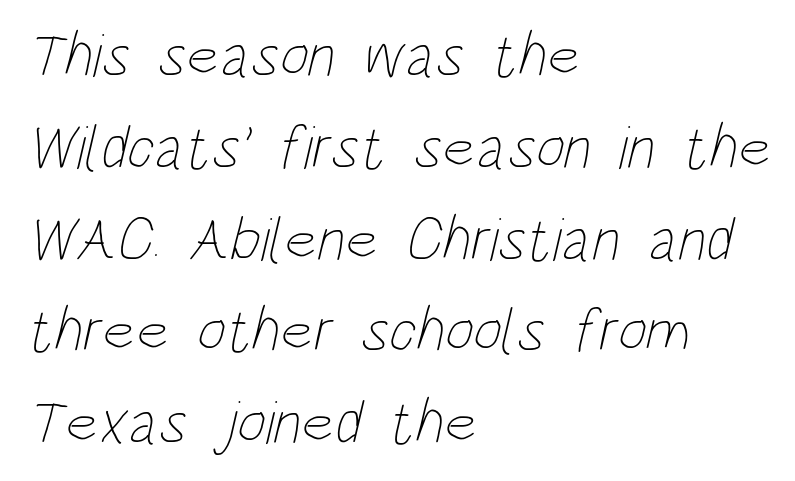
On a weight scale, this lands at 450 or below. The foot of each line stays bare and open. What's the leading like? Ordinary, nothing unusual. This sample has the flowing, uneven cadence of proportional lettering. Alignment: flush left. The letterforms sit shoulder to shoulder at normal distance.
